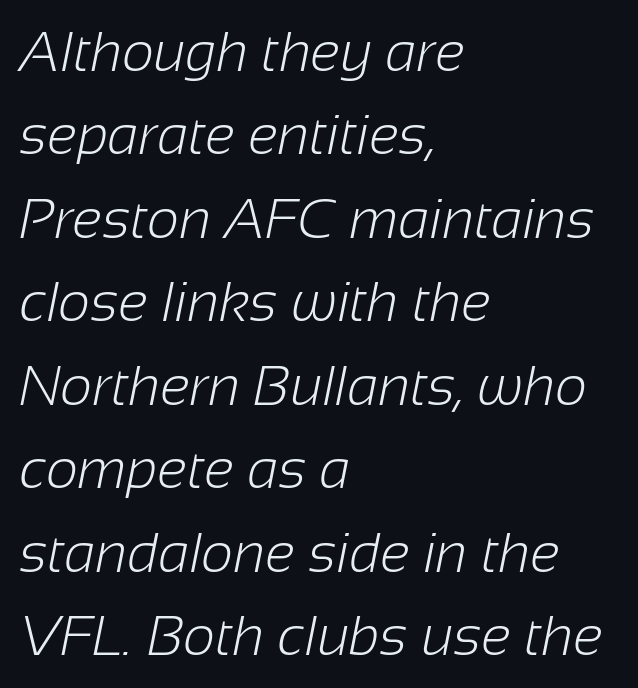
{"serif": "no", "bold": "no", "weight": "light", "width": "normal", "stroke_contrast": "low", "x_height": "medium", "monospaced": "no", "underline": "no", "align": "left", "line_spacing": "normal", "line_spacing_ratio": 1.49, "letter_spacing": "normal", "letter_spacing_em": 0.0, "glyph_px": 56}
